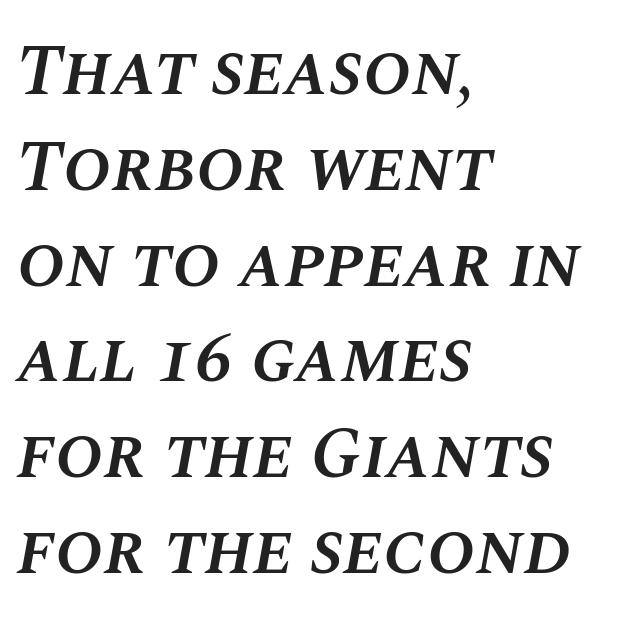
The image shows 72 px semibold type, italic (leaning right); set left-aligned, normal line spacing (1.33x), normal letter spacing, not underlined; medium stroke contrast and a large x-height.
